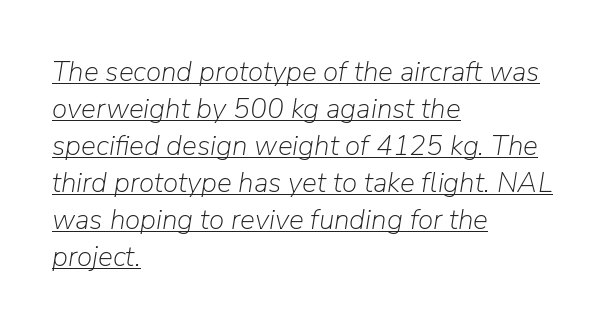
The image shows 28 px light type, italic (leaning right); set left-aligned, normal line spacing (1.32x), normal letter spacing, underlined; low stroke contrast and a medium x-height.
